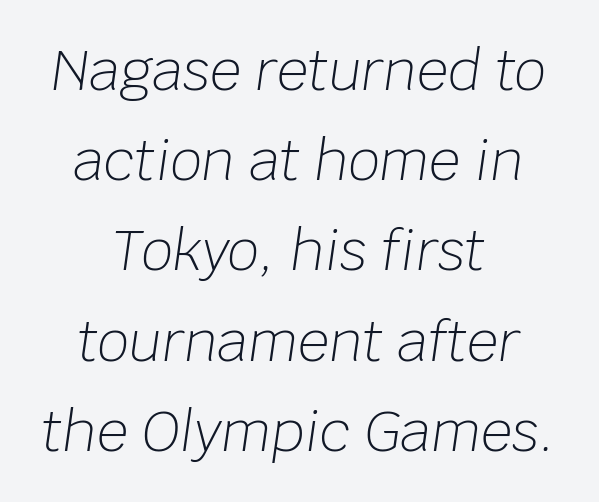
The image shows 55 px light type, italic (leaning right); set centered, normal line spacing (1.64x), normal letter spacing, not underlined; low stroke contrast and a large x-height.
